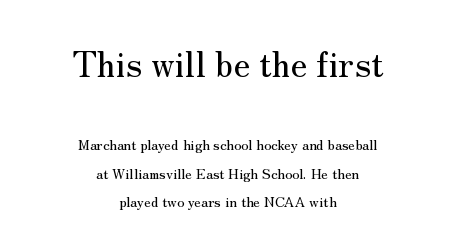
Q: Is the text italic (slanted)? A: No, it is upright.
Q: Is the typeface a serif or a sans-serif typeface? A: Serif.
Q: Is the text underlined? A: No.
Q: How is the paragraph aligned? A: Centered.
Q: Is the spacing between letters normal or unusually wide? A: Normal.
Q: Is the spacing between lines tight, normal or loose? A: Loose.
Q: Which block of text is set in a larger size, the first (top) or the second (bottom)? A: The first (top) one.
Q: Width (condensed, normal, or wide)? A: Normal.
Q: Stroke contrast? A: Medium.
Q: x-height? A: Small.
Q: Monospaced? A: No.
